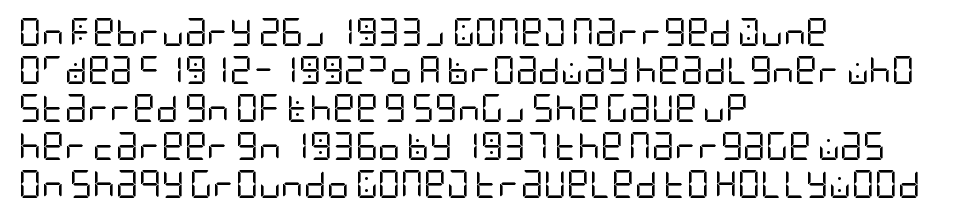
Normally led — the rows are evenly, conventionally spaced. Here the glyphs are tracked normally, forming tight word shapes. Decoration check: the copy has no underline. The passage is arranged the way most books set body copy — flush left.
